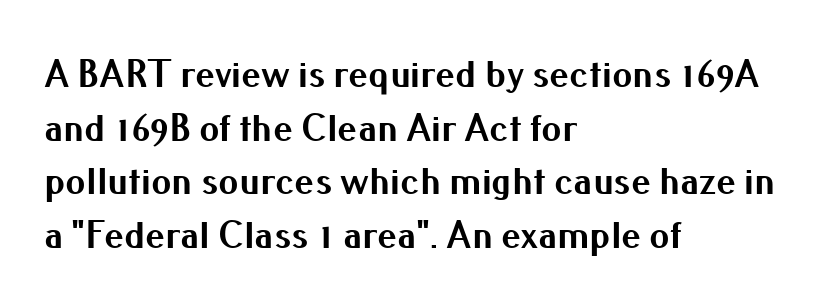
Q: Is the text bold? A: Yes.
Q: Is the text italic (slanted)? A: No, it is upright.
Q: Is the typeface a serif or a sans-serif typeface? A: Sans-serif.
Q: Is the text underlined? A: No.
Q: How is the paragraph aligned? A: Left-aligned.
Q: Is the spacing between letters normal or unusually wide? A: Normal.
Q: Is the spacing between lines tight, normal or loose? A: Normal.
Q: Width (condensed, normal, or wide)? A: Normal.
Q: Stroke contrast? A: Medium.
Q: x-height? A: Small.
Q: Monospaced? A: No.
